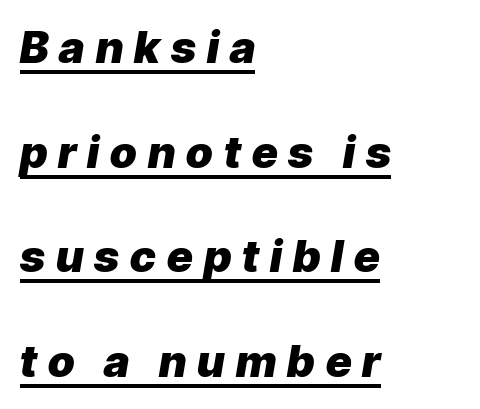
How are the letters spaced? Widely, with obvious added tracking. This sample is left-justified, so line endings fall wherever the words run out. A typesetter would call this proportional, since set widths differ per character. Style check: oblique. Students, observe the line beneath the letters — that is underlining. A great deal of white space separates one row of letters from the next.
